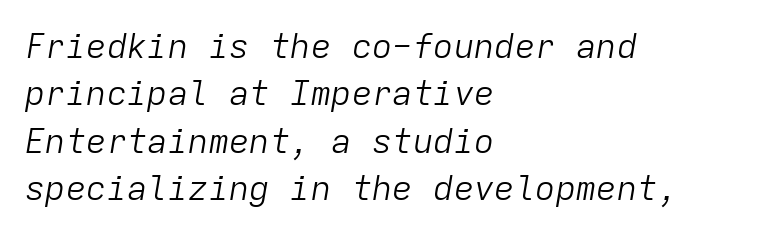
{"italic": "yes", "lean": "right", "slant_degrees": 9, "bold": "no", "weight": "light", "width": "normal", "stroke_contrast": "low", "x_height": "medium", "monospaced": "yes", "underline": "no", "align": "left", "line_spacing": "normal", "line_spacing_ratio": 1.39, "letter_spacing": "normal", "letter_spacing_em": 0.0, "glyph_px": 34}
